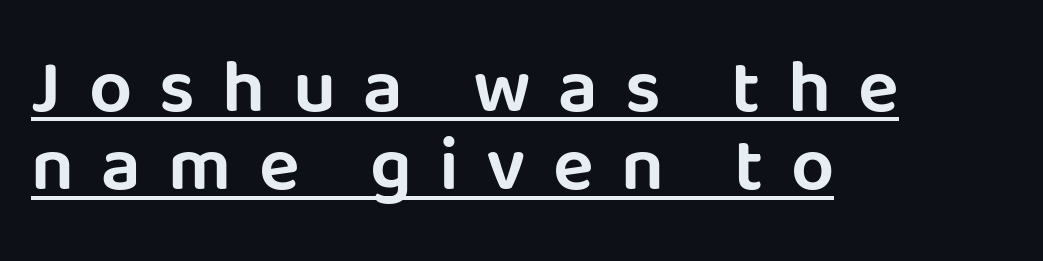
Q: Is the text italic (slanted)? A: No, it is upright.
Q: Is the typeface a serif or a sans-serif typeface? A: Sans-serif.
Q: Is the text underlined? A: Yes.
Q: How is the paragraph aligned? A: Left-aligned.
Q: Is the spacing between letters normal or unusually wide? A: Unusually wide.
Q: Is the spacing between lines tight, normal or loose? A: Tight.
Q: Width (condensed, normal, or wide)? A: Normal.
Q: Stroke contrast? A: Low.
Q: x-height? A: Large.
Q: Monospaced? A: No.
